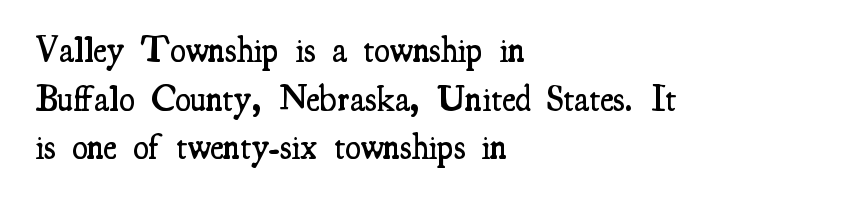
Letter spacing: default. In terms of leading, this rendering sits right in the middle. In terms of weight, the rendering is demibold, just under bold. Style check: upright. The passage shown is typeset with a serif family. This sample has the flowing, uneven cadence of proportional lettering.
